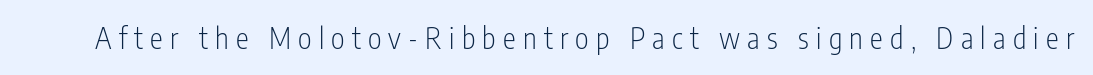
{"serif": "no", "italic": "no", "bold": "no", "weight": "light", "width": "condensed", "stroke_contrast": "low", "x_height": "medium", "monospaced": "no", "underline": "no", "letter_spacing": "wide", "letter_spacing_em": 0.25, "glyph_px": 29}
